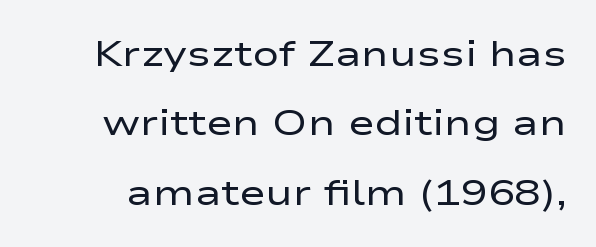
Notice how the stems are strictly vertical — no italics here. Grotesque or geometric, the face here clearly has no serifs. This block would shrink considerably if given ordinary leading; it's expanded now. Letters rest on an invisible, unmarked baseline.
